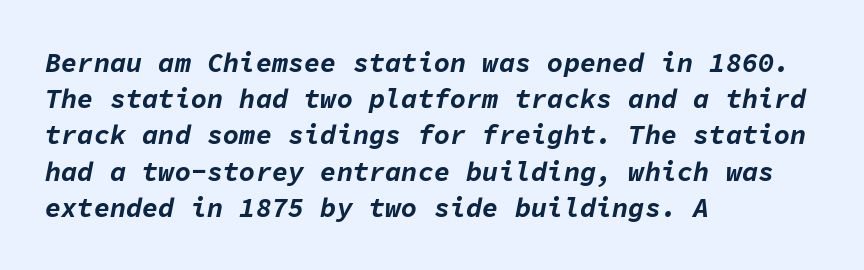
The image shows 27 px bold type, italic (leaning right); set left-aligned, normal line spacing (1.34x), normal letter spacing, not underlined.
